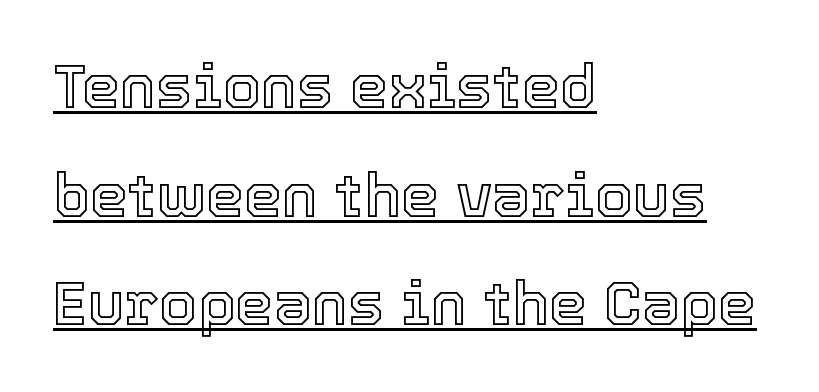
Compared with undecorated copy, this sample adds a rule below the words. It's the straight-up-and-down kind of type. How are the letters spaced? Ordinarily, with no added tracking. This rendering uses left alignment, leaving the right contour irregular.
